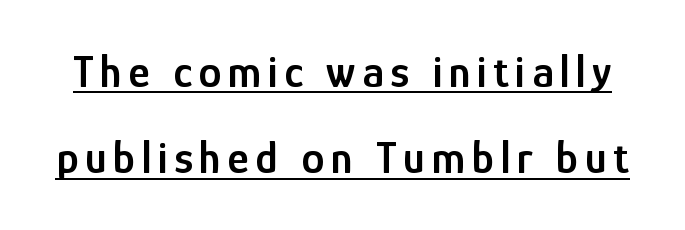
{"serif": "no", "italic": "no", "bold": "semi", "weight": "semibold", "width": "condensed", "stroke_contrast": "low", "x_height": "medium", "monospaced": "no", "underline": "yes", "line_spacing_ratio": 1.88, "glyph_px": 46}
